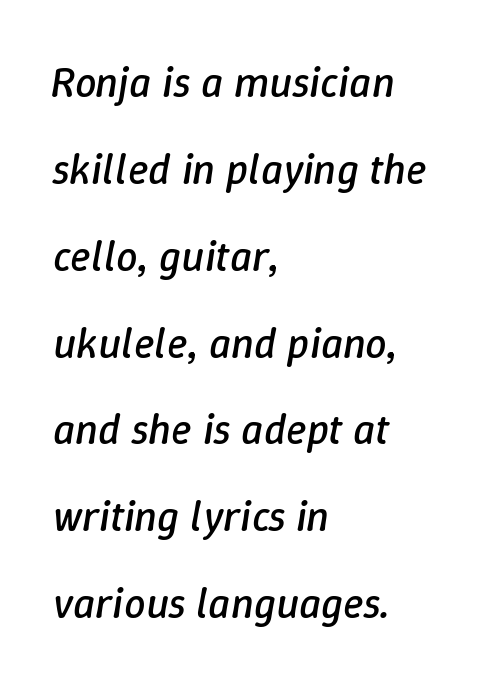
{"italic": "yes", "lean": "right", "slant_degrees": 9, "bold": "no", "weight": "regular", "width": "normal", "stroke_contrast": "low", "x_height": "medium", "monospaced": "no", "underline": "no", "align": "left", "line_spacing": "loose", "line_spacing_ratio": 2.02, "letter_spacing": "normal", "letter_spacing_em": 0.0, "glyph_px": 43}
